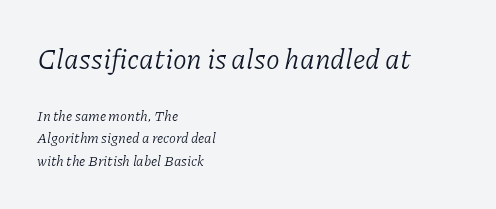
Descenders are the only things crossing below the line. The rag falls on the right side of this text block. Is the type heavy? It reads as light-to-regular instead. Visually, the top section dominates because its glyphs are scaled up.
